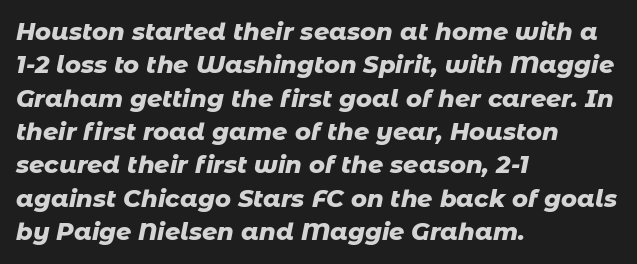
Q: Is the text bold? A: Yes.
Q: Is the text italic (slanted)? A: Yes, it leans right by about 11 degrees.
Q: Is the text underlined? A: No.
Q: How is the paragraph aligned? A: Left-aligned.
Q: Is the spacing between letters normal or unusually wide? A: Normal.
Q: Is the spacing between lines tight, normal or loose? A: Normal.
